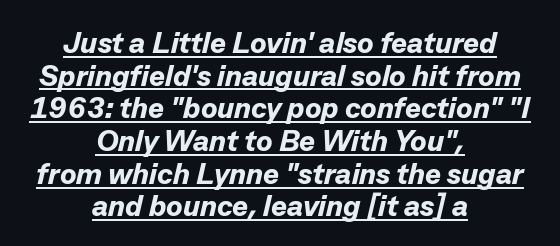
{"italic": "yes", "lean": "right", "slant_degrees": 13, "bold": "yes", "weight": "bold", "width": "normal", "stroke_contrast": "low", "x_height": "medium", "monospaced": "no", "underline": "yes", "align": "center", "line_spacing": "tight", "line_spacing_ratio": 1.09, "letter_spacing": "normal", "letter_spacing_em": 0.0, "glyph_px": 30}
